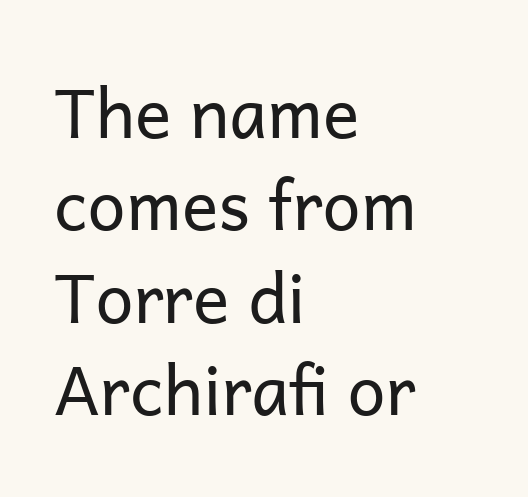
Q: Is the text bold? A: No.
Q: Is the text italic (slanted)? A: No, it is upright.
Q: Is the typeface a serif or a sans-serif typeface? A: Sans-serif.
Q: Is the text underlined? A: No.
Q: How is the paragraph aligned? A: Left-aligned.
Q: Is the spacing between letters normal or unusually wide? A: Normal.
Q: Is the spacing between lines tight, normal or loose? A: Normal.
Q: Width (condensed, normal, or wide)? A: Normal.
Q: Stroke contrast? A: Low.
Q: x-height? A: Medium.
Q: Monospaced? A: No.
